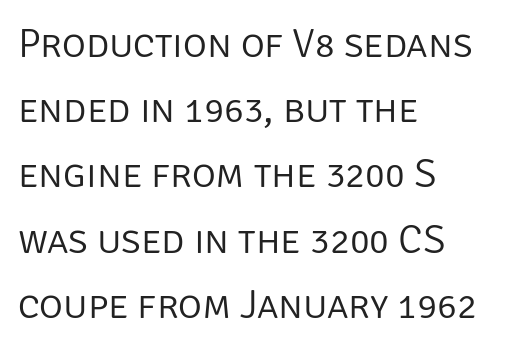
{"serif": "no", "italic": "no", "bold": "no", "weight": "light", "width": "normal", "stroke_contrast": "low", "x_height": "large", "monospaced": "no", "underline": "no", "align": "left", "line_spacing": "normal", "line_spacing_ratio": 1.59, "letter_spacing": "normal", "letter_spacing_em": 0.0, "glyph_px": 41}
